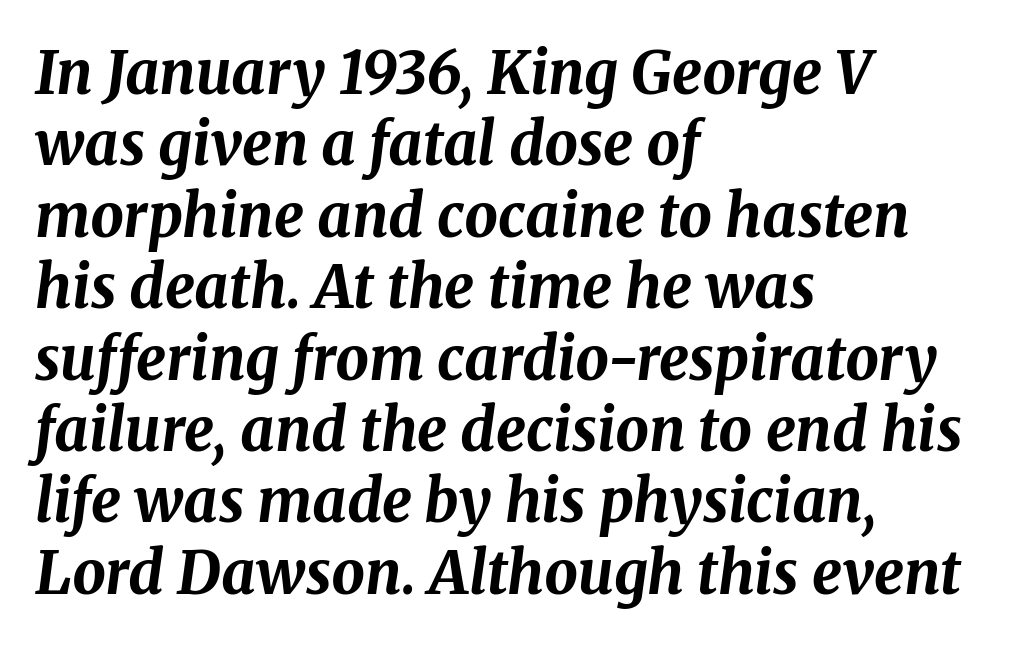
The image shows 59 px bold type, italic (leaning right); set left-aligned, line spacing 1.21x, normal letter spacing, not underlined; medium stroke contrast and a medium x-height.
